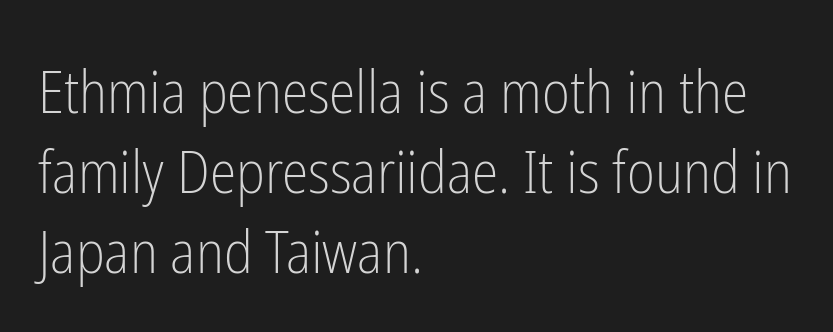
{"serif": "no", "italic": "no", "bold": "no", "weight": "light", "width": "condensed", "stroke_contrast": "low", "x_height": "medium", "monospaced": "no", "underline": "no", "align": "left", "line_spacing": "normal", "line_spacing_ratio": 1.33, "letter_spacing": "normal", "letter_spacing_em": 0.0, "glyph_px": 60}
